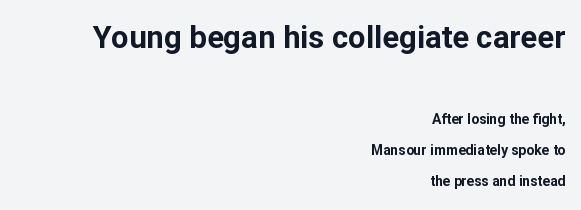
Underline: absent. The ragged edge is on the left, which tells us the setting is flush right. Leading: increased. These words are printed bold, with thick strokes throughout.
